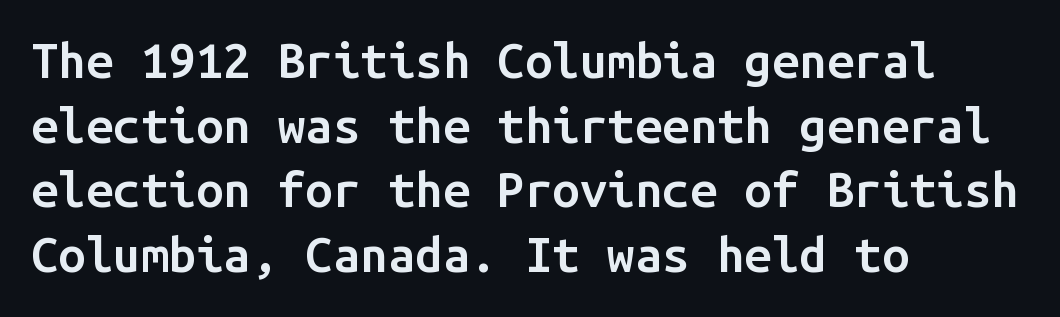
The image shows 49 px semibold sans-serif type, upright, monospaced; set left-aligned, normal line spacing (1.32x), normal letter spacing, not underlined; low stroke contrast and a medium x-height.
